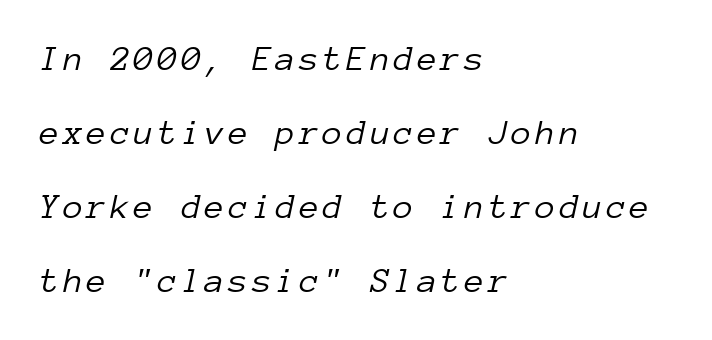
The image shows 36 px light type, italic (leaning right), monospaced; set left-aligned, loose line spacing (2.06x), not underlined; low stroke contrast and a medium x-height.
